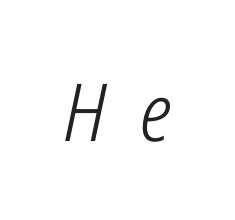
The image shows 80 px light, condensed type, italic (leaning right); set unusually wide letter spacing (+0.42 em), not underlined; low stroke contrast and a medium x-height.
